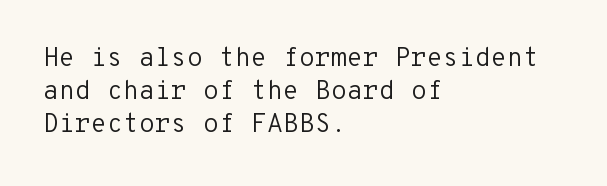
Q: Is the text bold? A: No.
Q: Is the text italic (slanted)? A: No, it is upright.
Q: Is the text underlined? A: No.
Q: How is the paragraph aligned? A: Left-aligned.
Q: Is the spacing between letters normal or unusually wide? A: Normal.
Q: Is the spacing between lines tight, normal or loose? A: Normal.
